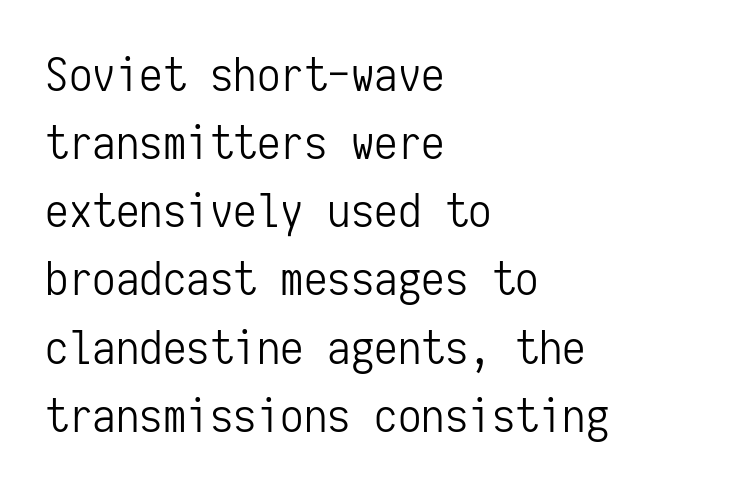
{"serif": "no", "italic": "no", "bold": "no", "weight": "light", "width": "condensed", "stroke_contrast": "low", "x_height": "medium", "monospaced": "yes", "underline": "no", "align": "left", "line_spacing": "normal", "line_spacing_ratio": 1.45, "letter_spacing": "normal", "letter_spacing_em": 0.0, "glyph_px": 47}
